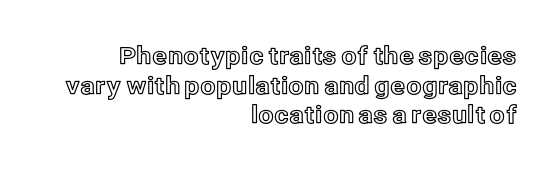
The image shows 24 px text type, upright; set right-aligned, line spacing 1.23x, normal letter spacing, not underlined.
